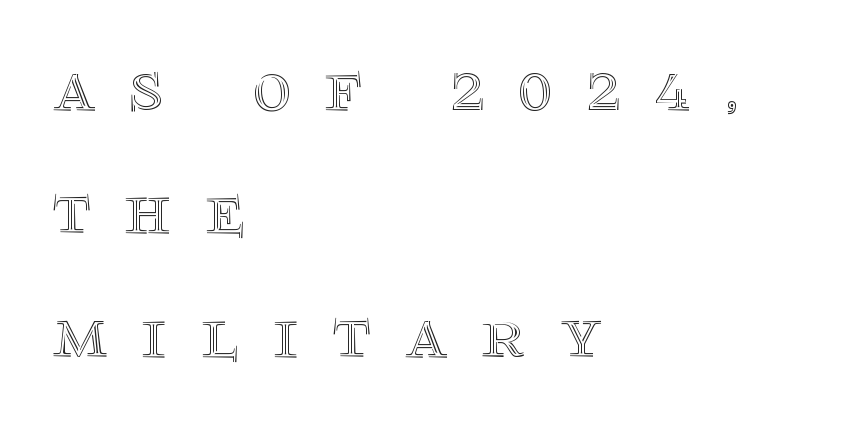
Unlike italic type, these characters show no tilt at all. A normal amount of white space separates one row of letters from the next. The foot of each line stays bare and open. Substantial extra tracking has been applied to these lines. One-word summary of the alignment: left. Do the characters align in a grid? No, the font is proportional.
